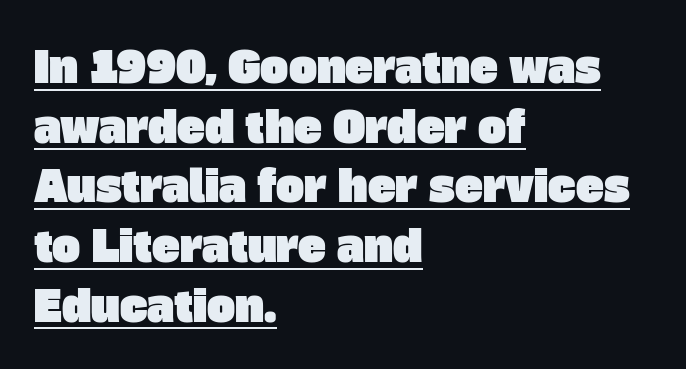
The letters advance in unequal steps, a hallmark of proportional type. The leading is moderate, giving the passage an even texture. Stroke terminals: plain, sans-serif. A continuous stroke trails under the words, as in a hyperlink.
